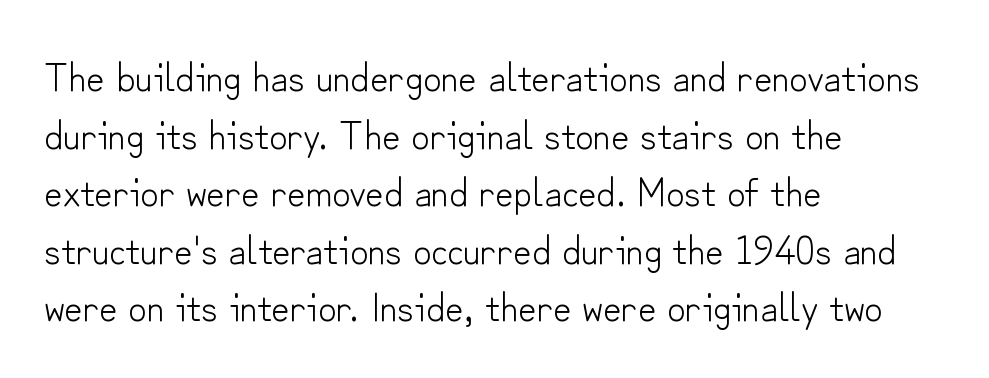
No extra ink here — the face is not bold. The setting favours the left margin, as ordinary paragraphs usually do. Upright lettering throughout. Leading: standard.
